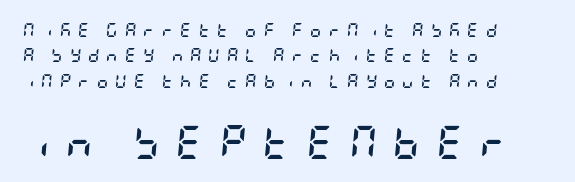
Block two is the big one; block one sits smaller above it. Its strokes are broad and dark, the hallmark of bold type. The ragged edge is on the right, which tells us the setting is flush left. Any mark beneath the type? The region is blank.
